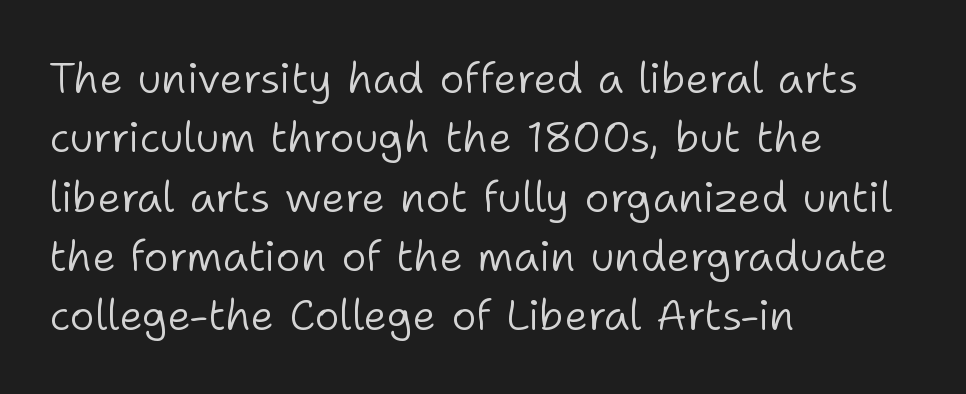
The image shows 43 px light sans-serif type, upright; set left-aligned, normal line spacing (1.38x), normal letter spacing, not underlined; low stroke contrast and a medium x-height.
